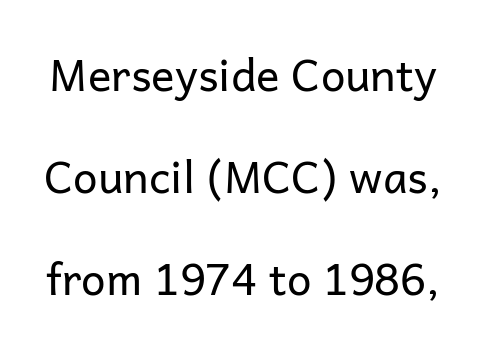
Q: Is the text bold? A: No.
Q: Is the text italic (slanted)? A: No, it is upright.
Q: Is the typeface a serif or a sans-serif typeface? A: Sans-serif.
Q: Is the text underlined? A: No.
Q: Is the spacing between letters normal or unusually wide? A: Normal.
Q: Is the spacing between lines tight, normal or loose? A: Loose.
Q: Width (condensed, normal, or wide)? A: Normal.
Q: Stroke contrast? A: Low.
Q: x-height? A: Medium.
Q: Monospaced? A: No.
